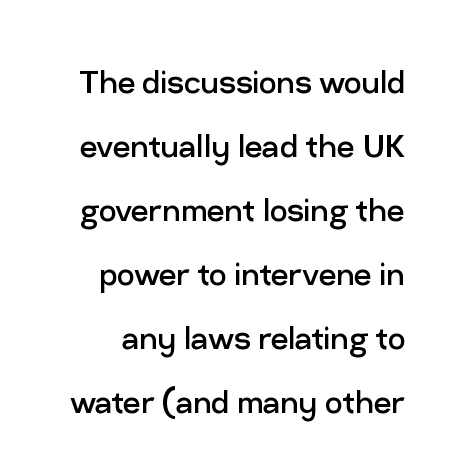
The image shows 39 px regular-weight sans-serif type, upright; set normal line spacing (1.64x), normal letter spacing, not underlined; low stroke contrast and a medium x-height.
